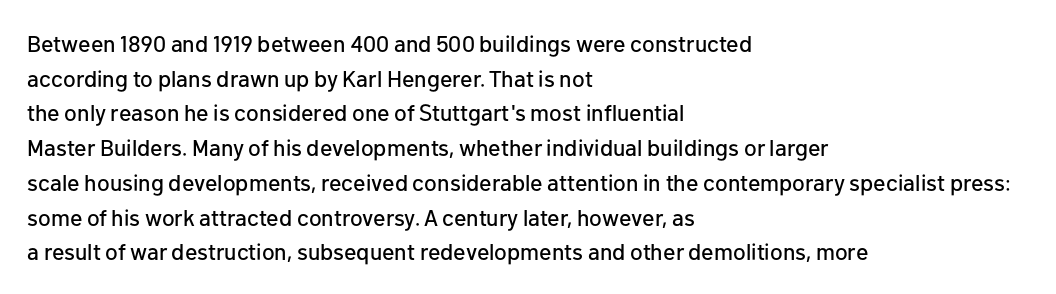
Students, observe: this is what conventionally led text looks like. Has an underline been added? It has not. Words appear dense and cohesive because spacing is normal. If you drew a ruler down the left edge, every line would touch it.
